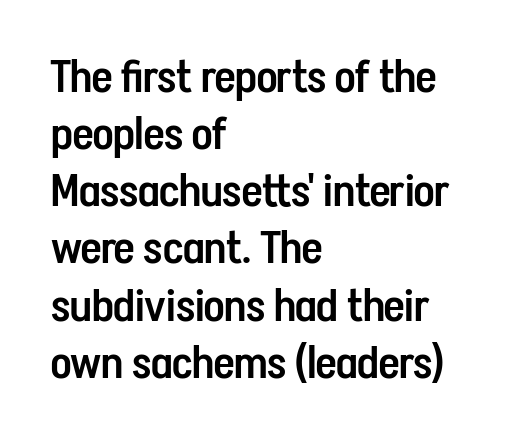
{"serif": "no", "italic": "no", "bold": "semi", "weight": "semibold", "width": "condensed", "stroke_contrast": "low", "x_height": "medium", "monospaced": "no", "underline": "no", "align": "left", "line_spacing": "normal", "line_spacing_ratio": 1.27, "letter_spacing": "normal", "letter_spacing_em": 0.0, "glyph_px": 45}
